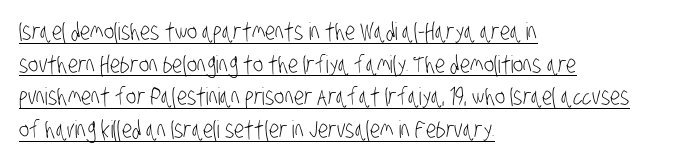
{"bold": "no", "underline": "yes", "align": "left", "line_spacing": "normal", "line_spacing_ratio": 1.36, "letter_spacing": "normal", "letter_spacing_em": 0.0, "glyph_px": 24}
